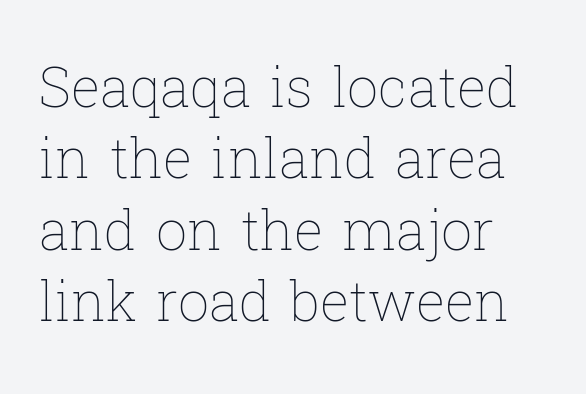
{"italic": "no", "bold": "no", "weight": "thin", "width": "normal", "stroke_contrast": "low", "x_height": "medium", "monospaced": "no", "underline": "no", "align": "left", "line_spacing": "normal", "line_spacing_ratio": 1.3, "letter_spacing": "normal", "letter_spacing_em": 0.0, "glyph_px": 55}
